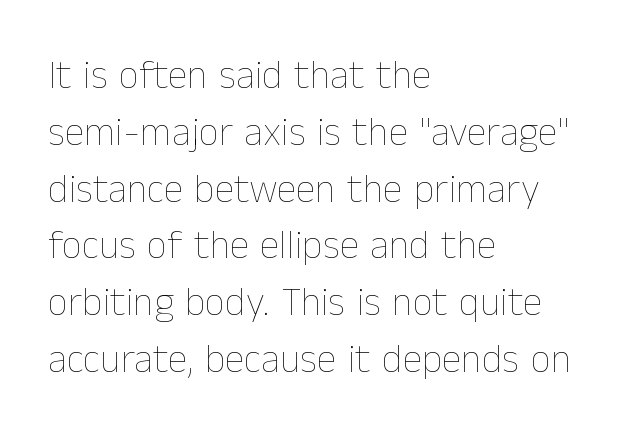
Q: Is the text bold? A: No.
Q: Is the text italic (slanted)? A: No, it is upright.
Q: Is the text underlined? A: No.
Q: How is the paragraph aligned? A: Left-aligned.
Q: Is the spacing between letters normal or unusually wide? A: Normal.
Q: Is the spacing between lines tight, normal or loose? A: Normal.
Q: Width (condensed, normal, or wide)? A: Normal.
Q: Stroke contrast? A: Low.
Q: x-height? A: Medium.
Q: Monospaced? A: No.
